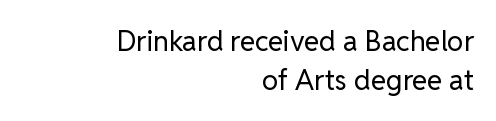
If you measured baseline to baseline, you'd find a middling distance. The face used here is rendered with its standard letterfit. Nothing sits at the stroke ends, so this counts as sans-serif. Letters rest on an invisible, unmarked baseline.
